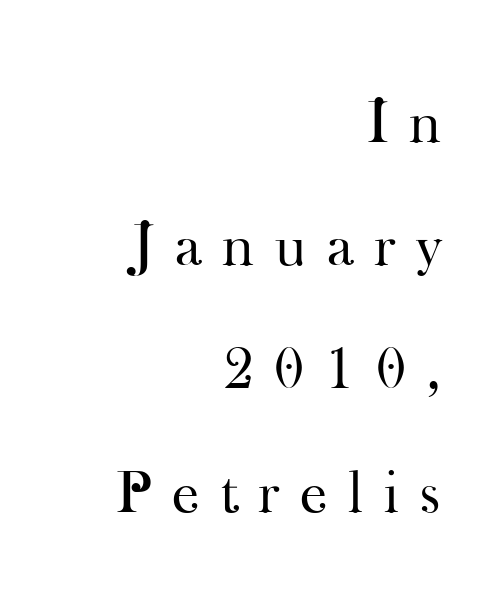
{"serif": "yes", "italic": "no", "bold": "no", "weight": "regular", "width": "normal", "stroke_contrast": "high", "x_height": "small", "monospaced": "no", "underline": "no", "align": "right", "line_spacing": "loose", "line_spacing_ratio": 2.02, "letter_spacing": "wide", "letter_spacing_em": 0.34, "glyph_px": 61}
